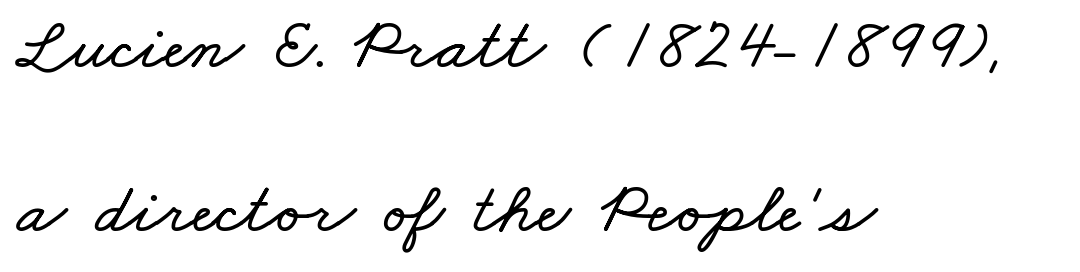
Q: Is the text underlined? A: No.
Q: How is the paragraph aligned? A: Left-aligned.
Q: Is the spacing between letters normal or unusually wide? A: Normal.
Q: Is the spacing between lines tight, normal or loose? A: Loose.
Q: Width (condensed, normal, or wide)? A: Wide.
Q: Stroke contrast? A: Low.
Q: x-height? A: Small.
Q: Monospaced? A: No.
